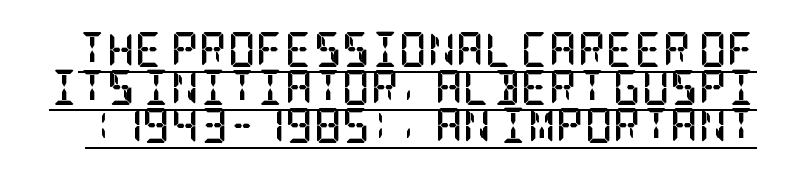
{"serif": "yes", "italic": "no", "bold": "yes", "weight": "semibold", "width": "condensed", "stroke_contrast": "low", "x_height": "large", "underline": "yes", "line_spacing": "tight", "line_spacing_ratio": 1.08, "letter_spacing": "normal", "letter_spacing_em": 0.0, "glyph_px": 35}
